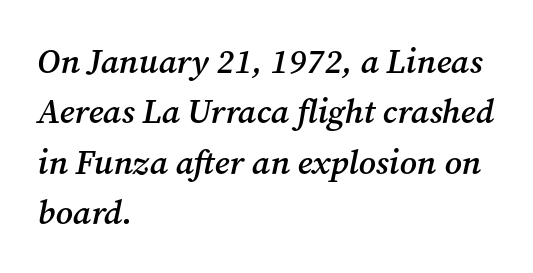
The image shows 34 px semibold serif type, italic (leaning right); set left-aligned, normal line spacing (1.48x), normal letter spacing, not underlined; medium stroke contrast and a medium x-height.
